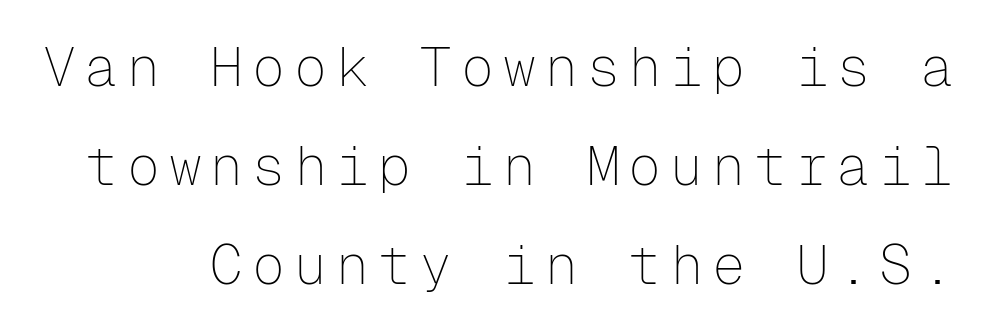
The image shows 55 px thin sans-serif type, upright, monospaced; set line spacing 1.8x, not underlined; low stroke contrast and a medium x-height.
